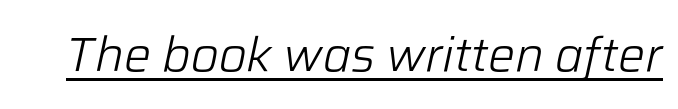
{"italic": "yes", "lean": "right", "slant_degrees": 12, "bold": "no", "weight": "light", "width": "normal", "stroke_contrast": "low", "x_height": "medium", "monospaced": "no", "underline": "yes", "letter_spacing": "normal", "letter_spacing_em": 0.0, "glyph_px": 48}
